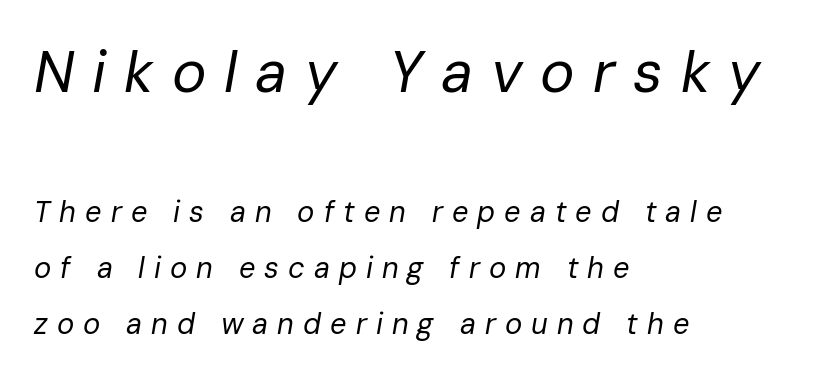
The image shows 58 px regular-weight type, italic (leaning right); set left-aligned, loose line spacing (1.94x), unusually wide letter spacing (+0.31 em), not underlined; the first (top) block is 2.0x larger; low stroke contrast and a medium x-height.
